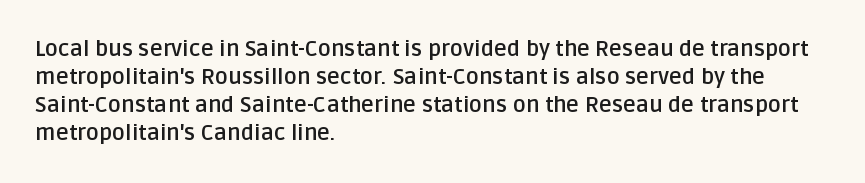
The image shows 22 px bold type, upright; set left-aligned, normal line spacing (1.28x), normal letter spacing, not underlined.
